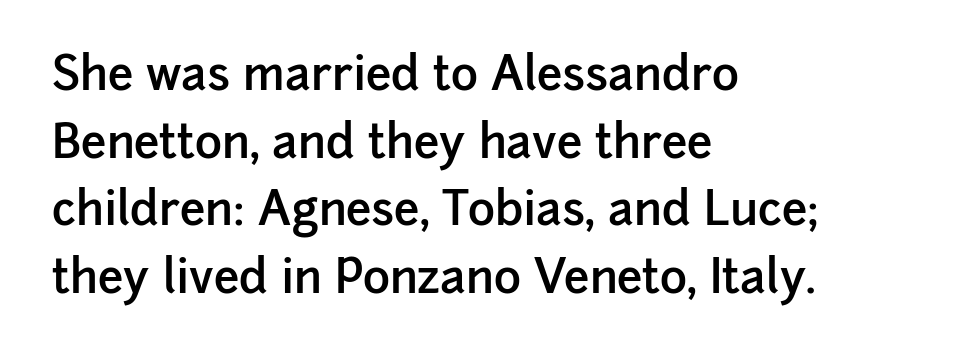
The image shows 46 px semibold sans-serif type, upright; set left-aligned, normal line spacing (1.47x), normal letter spacing, not underlined; low stroke contrast and a medium x-height.
